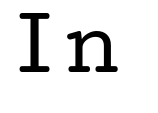
{"serif": "yes", "italic": "no", "bold": "no", "weight": "regular", "width": "wide", "stroke_contrast": "low", "x_height": "medium", "monospaced": "no", "underline": "no", "glyph_px": 71}
